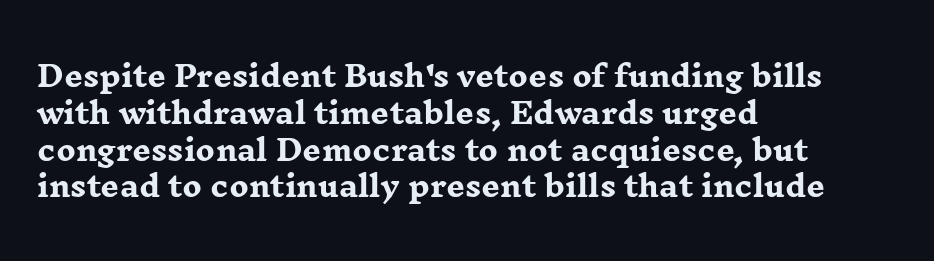
Honestly, the letter spacing is just normal — you wouldn't notice it. Notice how the stems are strictly vertical — no italics here. If you measured baseline to baseline, you'd find a middling distance. Each line starts at the same left margin while the right side varies. Note the varied advance widths — an 'i' is clearly narrower than an 'm'.
